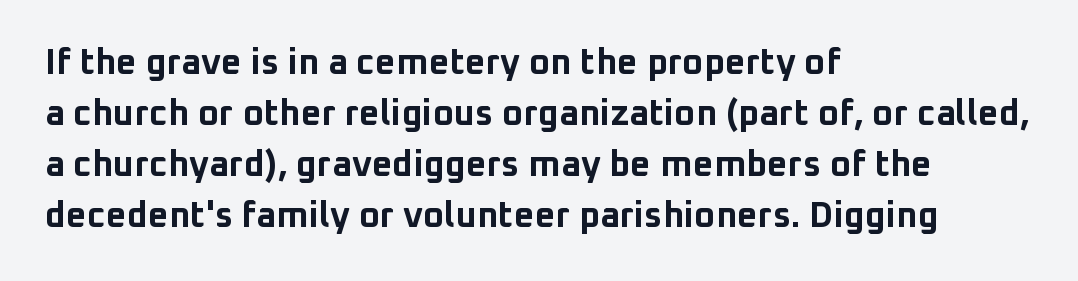
Q: Is the text bold? A: Yes.
Q: Is the text italic (slanted)? A: No, it is upright.
Q: Is the typeface a serif or a sans-serif typeface? A: Sans-serif.
Q: Is the text underlined? A: No.
Q: How is the paragraph aligned? A: Left-aligned.
Q: Is the spacing between letters normal or unusually wide? A: Normal.
Q: Is the spacing between lines tight, normal or loose? A: Normal.
Q: Width (condensed, normal, or wide)? A: Normal.
Q: Stroke contrast? A: Low.
Q: x-height? A: Medium.
Q: Monospaced? A: No.
